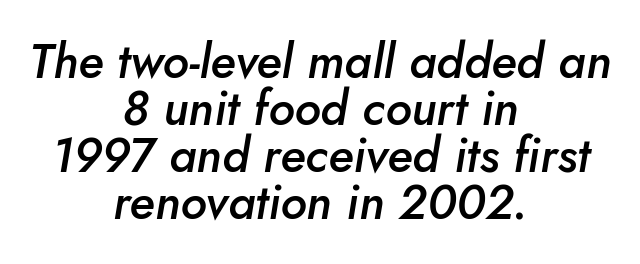
The image shows 48 px semibold type, italic (leaning right); set centered, tight line spacing (0.98x), normal letter spacing, not underlined; low stroke contrast and a small x-height.
